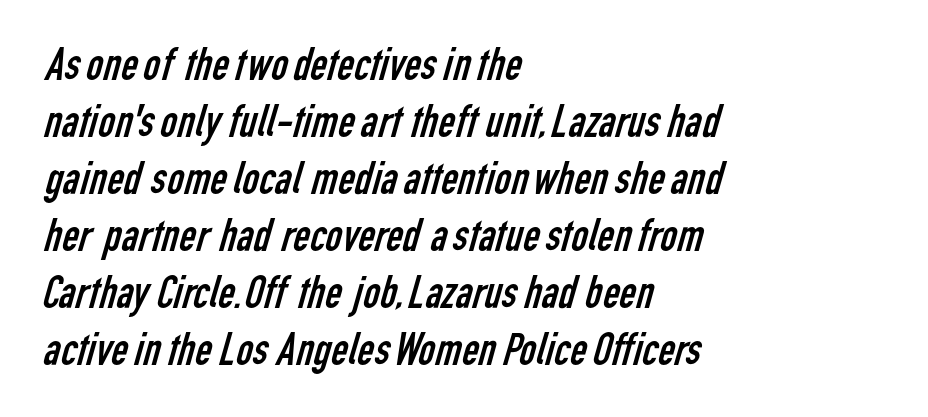
The rendering uses natural spacing where letterforms have individual widths. Observe the absence of serifs on each vertical stroke in this sample. The typeface has the unassuming heft of standard copy or less. A typesetter would call this zero additional tracking.
